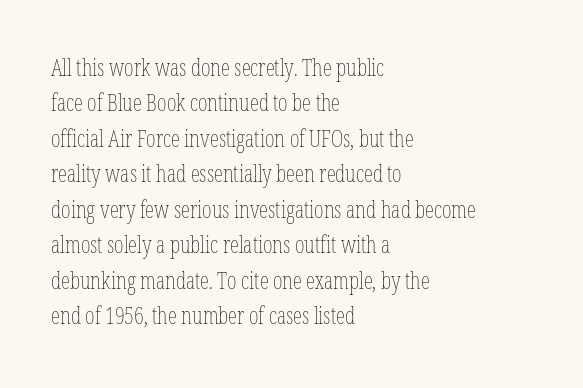
The image shows 23 px text type, upright; set left-aligned, normal line spacing (1.54x), normal letter spacing, not underlined.
